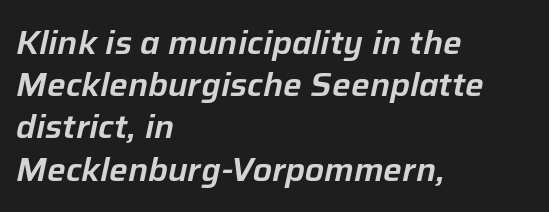
A clean baseline with only descenders dipping below it. Casual observation: everything's shoved over to the left. These lines keep a tight, regular rhythm from letter to letter. Notice how descenders clear the ascenders below comfortably — that's standard leading. The rendering uses natural spacing where letterforms have individual widths.
